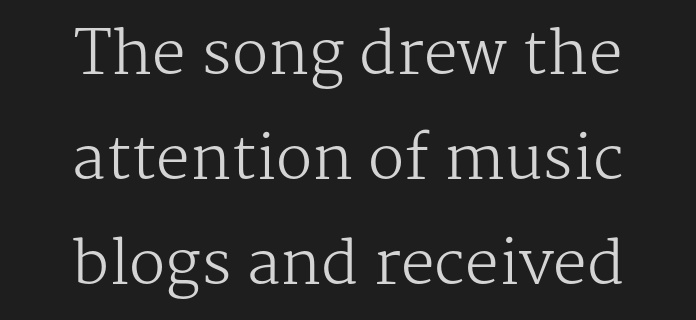
Q: Is the text bold? A: No.
Q: Is the text italic (slanted)? A: No, it is upright.
Q: Is the typeface a serif or a sans-serif typeface? A: Serif.
Q: Is the text underlined? A: No.
Q: How is the paragraph aligned? A: Centered.
Q: Is the spacing between letters normal or unusually wide? A: Normal.
Q: Width (condensed, normal, or wide)? A: Normal.
Q: Stroke contrast? A: Medium.
Q: x-height? A: Medium.
Q: Monospaced? A: No.
